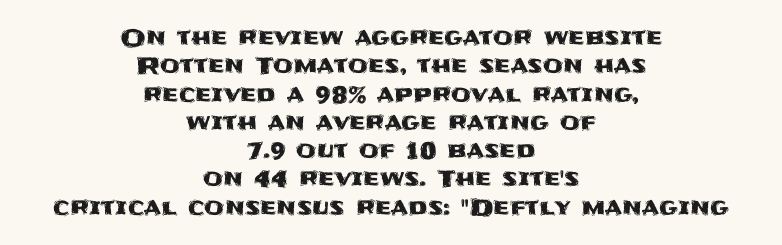
{"italic": "no", "underline": "no", "align": "center", "line_spacing_ratio": 1.23, "letter_spacing": "normal", "letter_spacing_em": 0.0, "glyph_px": 23}
